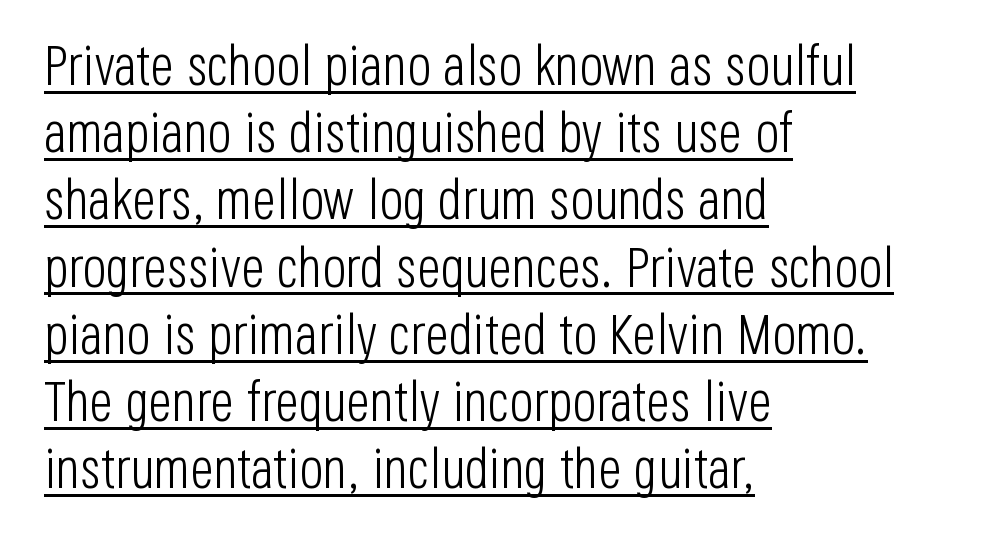
It's the straight-up-and-down kind of type. Where is the straight margin? On the left. Beneath each row of characters lies a ruled line. This sample has the flowing, uneven cadence of proportional lettering. You could call the tracking neutral — neither tight nor loose.
